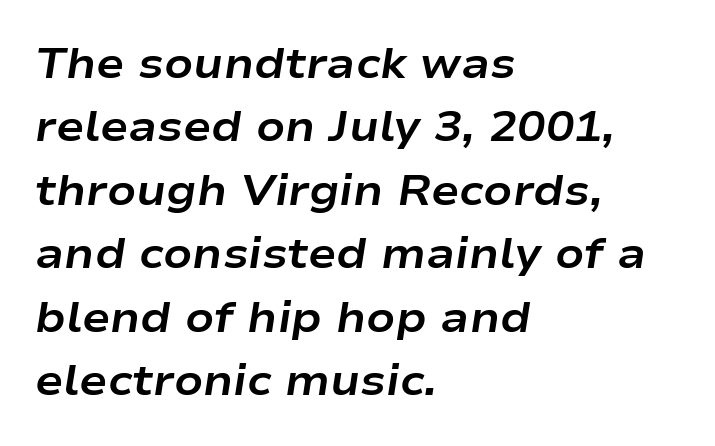
The image shows 42 px bold, wide type, italic (leaning right); set left-aligned, normal line spacing (1.51x), normal letter spacing, not underlined; low stroke contrast and a medium x-height.
